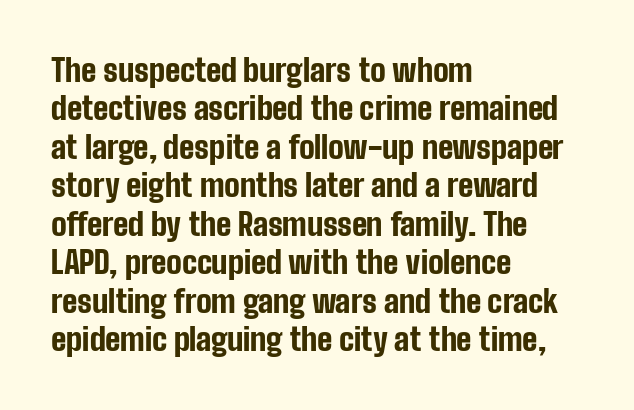
{"serif": "no", "italic": "no", "bold": "yes", "weight": "bold", "width": "condensed", "stroke_contrast": "low", "x_height": "medium", "monospaced": "no", "underline": "no", "align": "left", "line_spacing_ratio": 1.24, "letter_spacing": "normal", "letter_spacing_em": 0.0, "glyph_px": 31}
